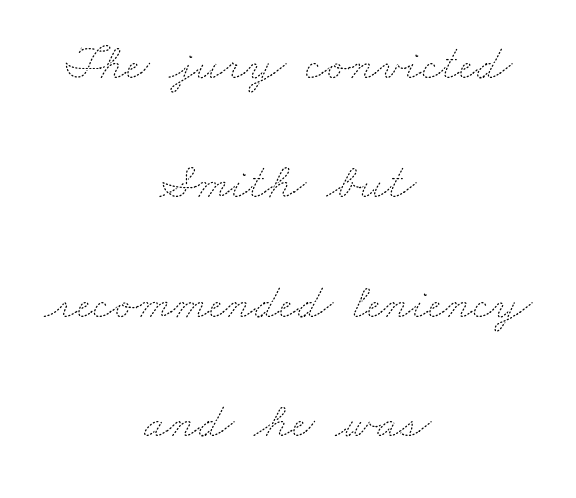
The image shows 50 px thin, wide type; set centered, loose line spacing (2.39x), normal letter spacing, not underlined; medium stroke contrast and a small x-height.
